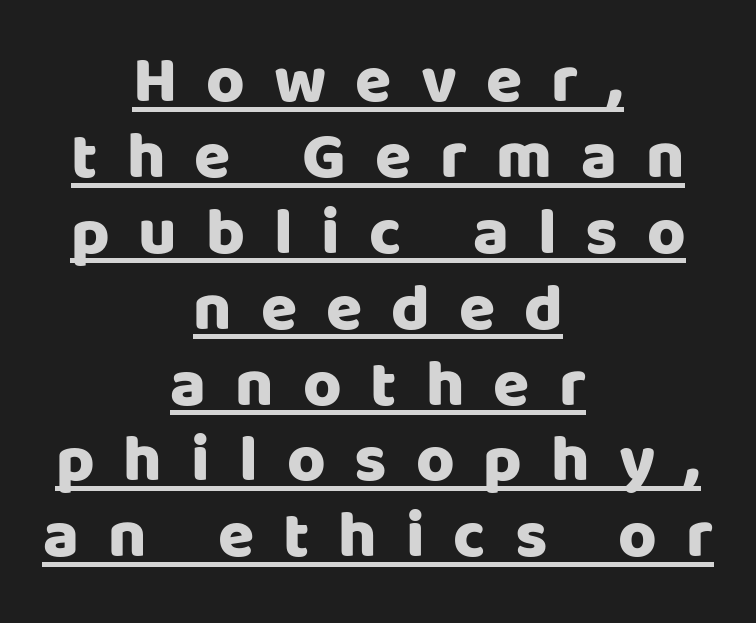
Words appear elongated and porous because spacing is wide. Quick note: underline on. What's the leading like? Squeezed, with rows nearly overlapping. The whitespace from short lines is split evenly between both sides.
